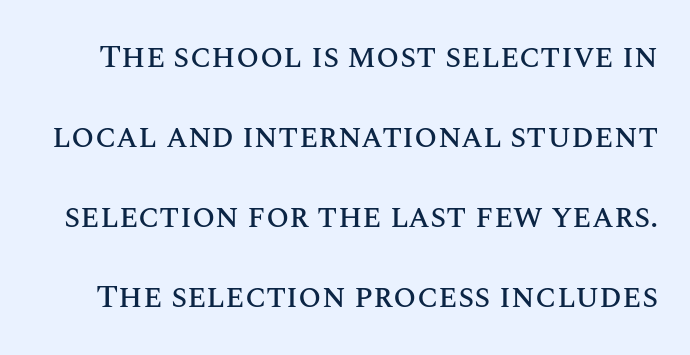
No italicization has been applied; the sample stays upright. You could not count columns in this text — the font is proportionally spaced. Loosely led — the rows are spread out. Any mark beneath the type? The region is blank. A typesetter would call this zero additional tracking.
